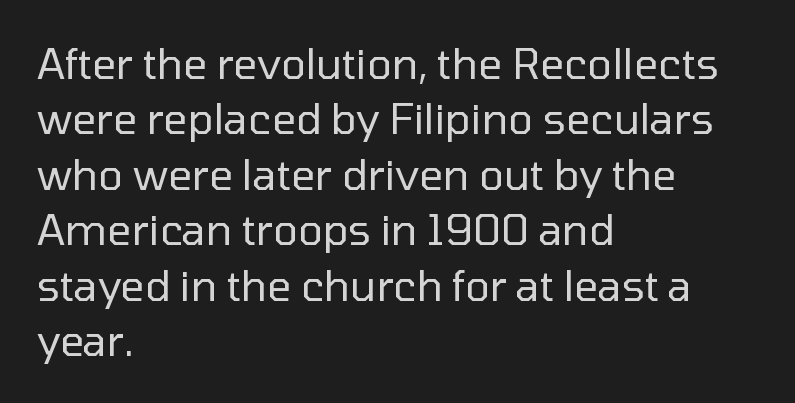
The image shows 42 px regular-weight sans-serif type, upright; set left-aligned, normal line spacing (1.32x), normal letter spacing, not underlined; low stroke contrast and a medium x-height.
